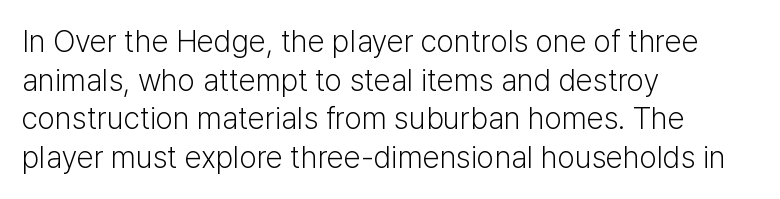
The image shows 31 px light sans-serif type, upright; set left-aligned, normal line spacing (1.25x), normal letter spacing, not underlined; low stroke contrast and a medium x-height.
